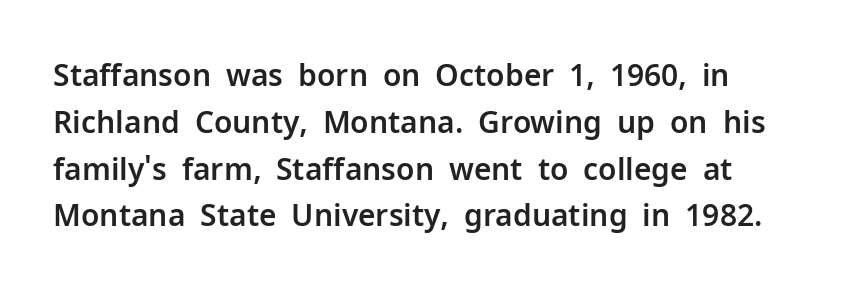
The image shows 30 px sans-serif type, upright; set left-aligned, normal line spacing (1.56x), normal letter spacing, not underlined; low stroke contrast and a medium x-height.
